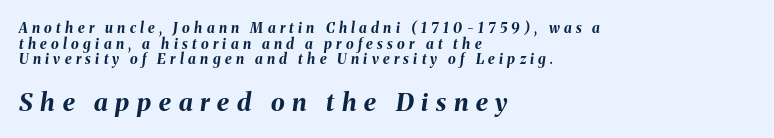
The image shows 25 px bold type, italic (leaning right); set left-aligned, tight line spacing (1.12x), unusually wide letter spacing (+0.31 em), not underlined; the second (bottom) block is 1.79x larger.
